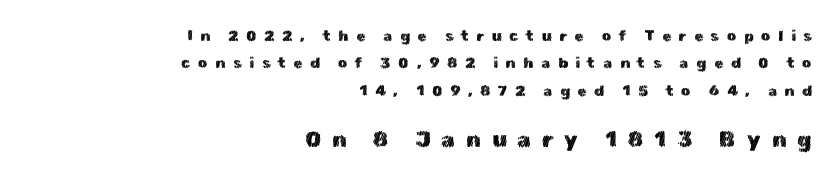
{"italic": "no", "underline": "no", "align": "right", "line_spacing_ratio": 1.83, "letter_spacing": "wide", "letter_spacing_em": 0.5, "larger_block": "second", "size_ratio": 1.47, "glyph_px": 22}
